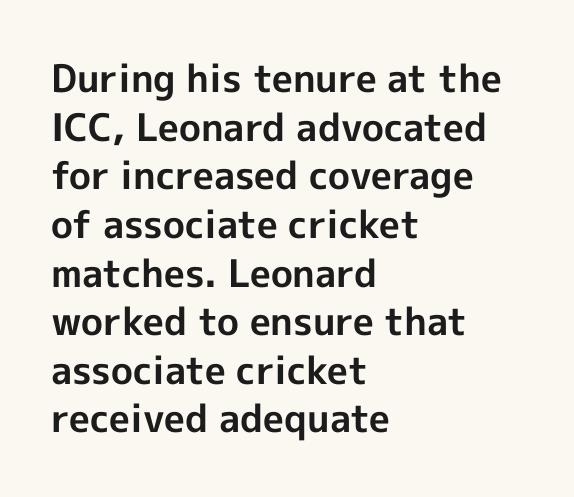
The image shows 38 px bold sans-serif type, upright; set left-aligned, normal line spacing (1.28x), normal letter spacing, not underlined; a medium x-height.
